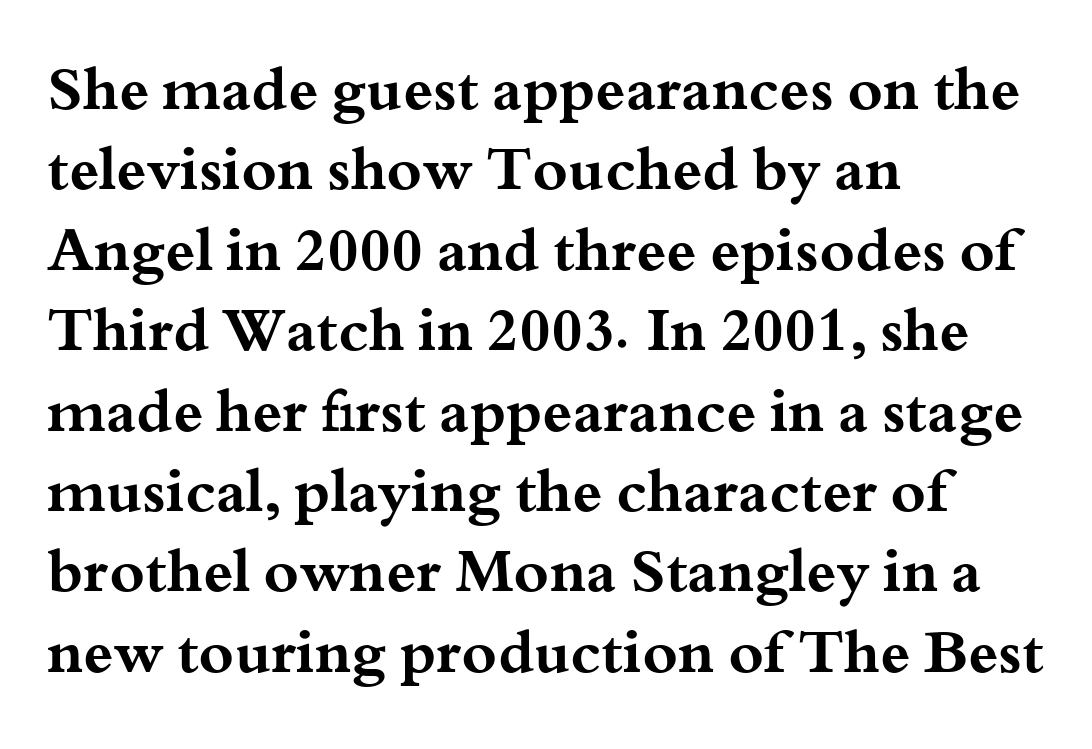
The strokes are fattened all the way to bold. Baseline-to-baseline distance is the conventional proportion of letter height. Looks like regular typesetting: each glyph gets only the width it needs. Designer's note — italics off, roman on. The paragraph shown leans on its left margin.
